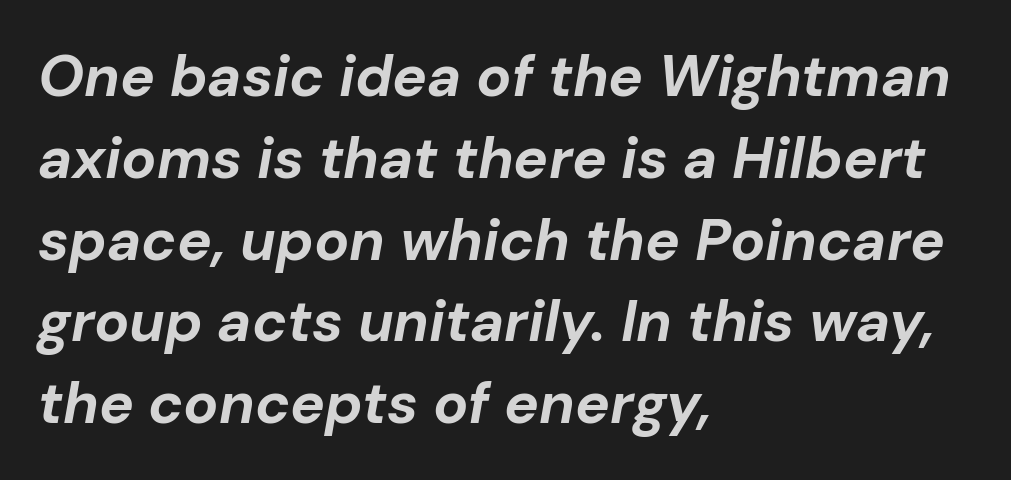
I'd describe the lettering as bold — thick and assertive. Tracking here is standard; glyphs follow each other at the usual distance. There's an unmistakable incline to the writing here. The face used here is proportionally spaced, like ordinary book or web type.
